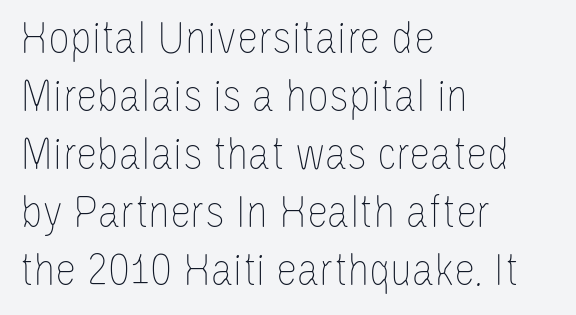
You could call the tracking neutral — neither tight nor loose. Typeset ragged right — the left edge is the straight one. Stroke mass is kept to a normal reading level or below. Do the characters align in a grid? No, the font is proportional. A clean baseline with only descenders dipping below it.
